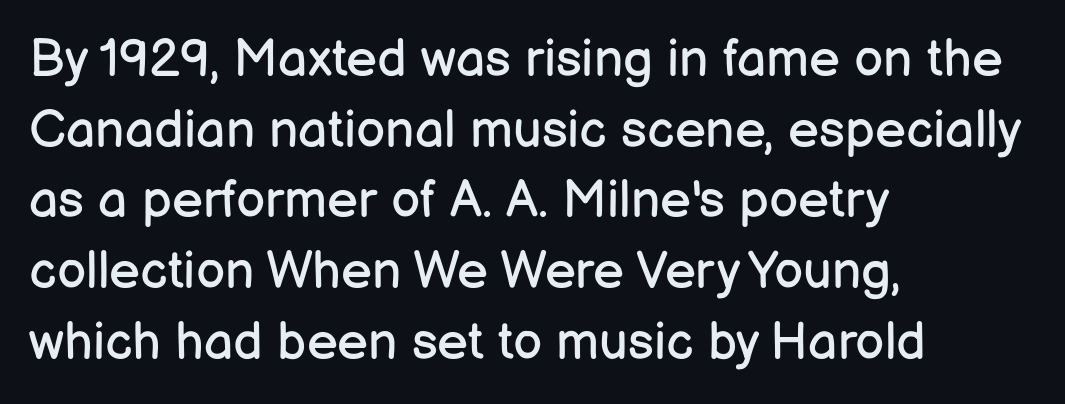
The image shows 52 px regular-weight sans-serif type, upright; set left-aligned, normal line spacing (1.36x), normal letter spacing, not underlined; low stroke contrast and a medium x-height.
